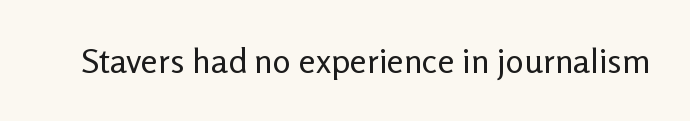
Q: Is the text bold? A: No.
Q: Is the text italic (slanted)? A: No, it is upright.
Q: Is the typeface a serif or a sans-serif typeface? A: Sans-serif.
Q: Is the text underlined? A: No.
Q: Is the spacing between letters normal or unusually wide? A: Normal.
Q: Width (condensed, normal, or wide)? A: Normal.
Q: Stroke contrast? A: Low.
Q: x-height? A: Medium.
Q: Monospaced? A: No.
